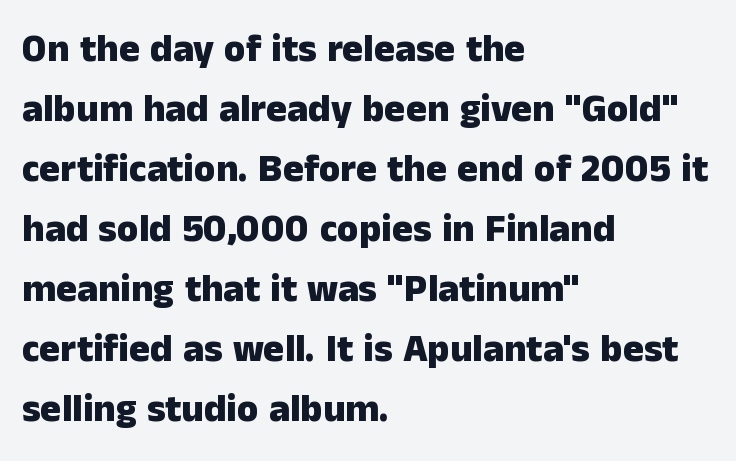
{"serif": "no", "italic": "no", "bold": "yes", "weight": "heavy", "width": "normal", "stroke_contrast": "low", "x_height": "medium", "monospaced": "no", "underline": "no", "align": "left", "line_spacing": "normal", "line_spacing_ratio": 1.54, "letter_spacing": "normal", "letter_spacing_em": 0.0, "glyph_px": 39}
